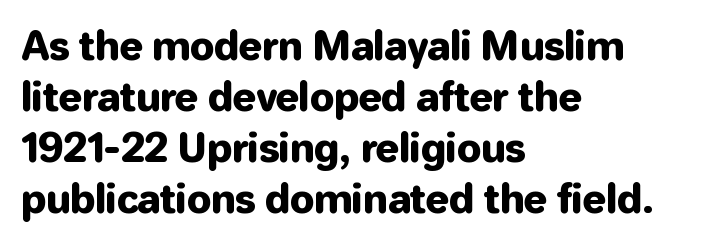
The image shows 39 px sans-serif type, upright; set left-aligned, normal line spacing (1.31x), normal letter spacing, not underlined; low stroke contrast and a medium x-height.
